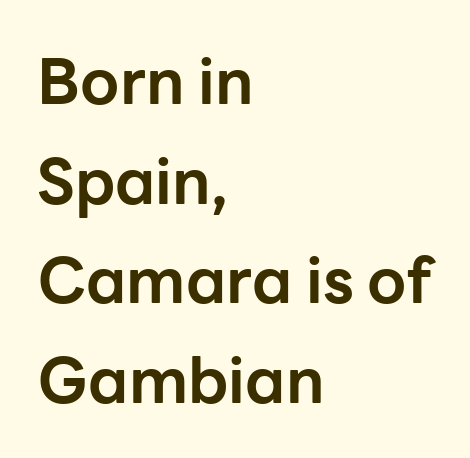
The image shows 63 px bold sans-serif type, upright; set left-aligned, normal line spacing (1.58x), normal letter spacing, not underlined; low stroke contrast and a medium x-height.
